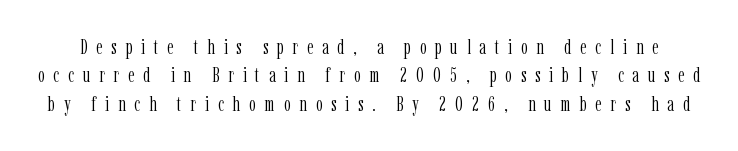
Q: Is the text bold? A: No.
Q: Is the text italic (slanted)? A: No, it is upright.
Q: Is the text underlined? A: No.
Q: Is the spacing between letters normal or unusually wide? A: Unusually wide.
Q: Is the spacing between lines tight, normal or loose? A: Normal.
